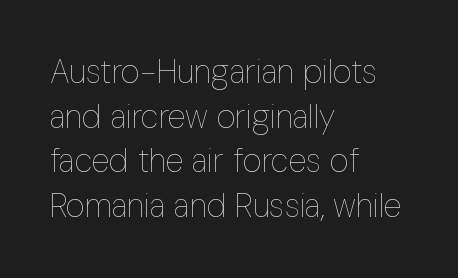
The image shows 33 px thin, condensed type, upright; set left-aligned, normal line spacing (1.35x), normal letter spacing, not underlined; low stroke contrast and a medium x-height.
